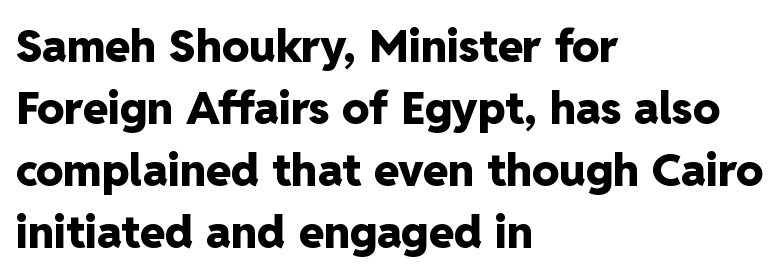
{"serif": "no", "italic": "no", "bold": "yes", "weight": "heavy", "width": "normal", "stroke_contrast": "low", "x_height": "medium", "monospaced": "no", "underline": "no", "align": "left", "line_spacing": "normal", "line_spacing_ratio": 1.38, "letter_spacing": "normal", "letter_spacing_em": 0.0, "glyph_px": 45}
